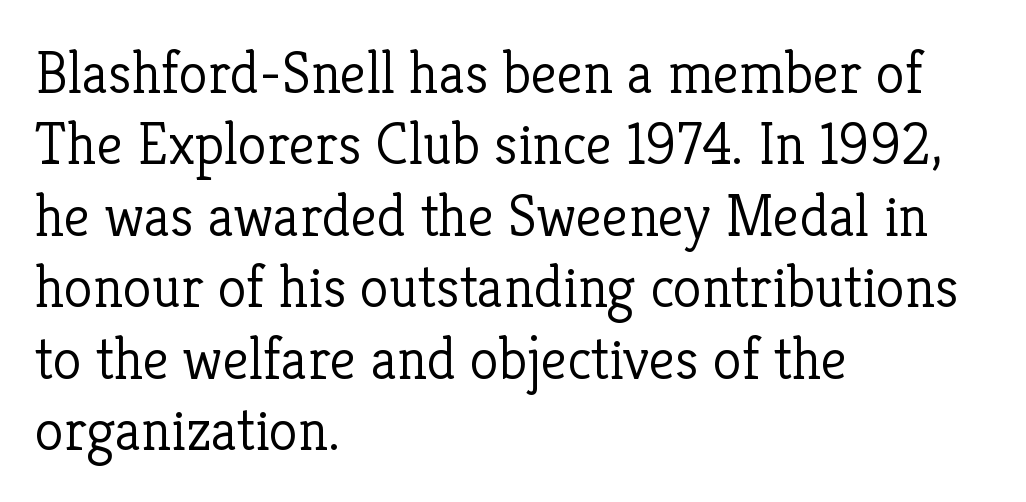
The image shows 59 px light serif type, upright; set left-aligned, line spacing 1.21x, normal letter spacing, not underlined; low stroke contrast and a medium x-height.
